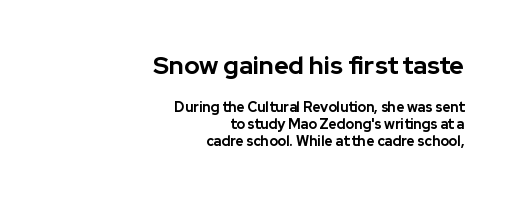
Q: Is the text bold? A: Yes.
Q: Is the text italic (slanted)? A: No, it is upright.
Q: Is the text underlined? A: No.
Q: How is the paragraph aligned? A: Right-aligned.
Q: Is the spacing between letters normal or unusually wide? A: Normal.
Q: Which block of text is set in a larger size, the first (top) or the second (bottom)? A: The first (top) one.
